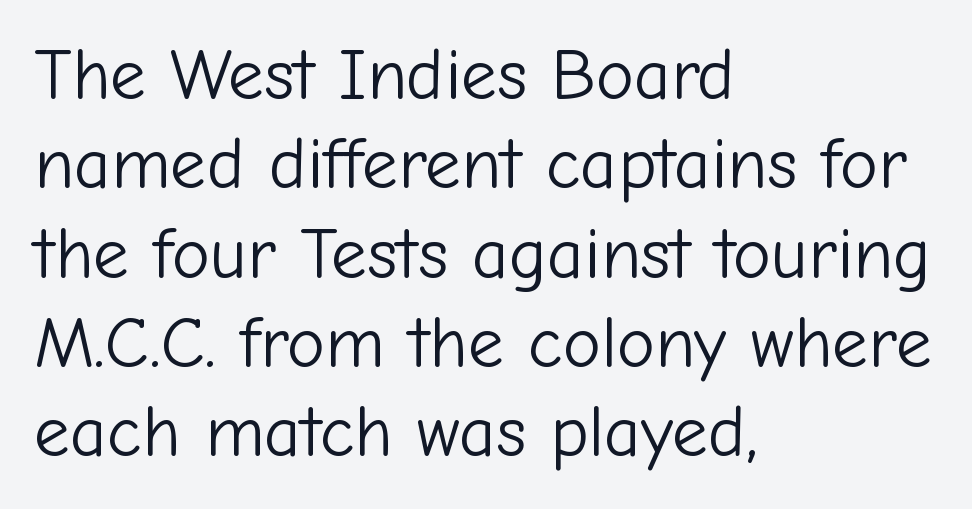
The image shows 72 px light sans-serif type, upright; set left-aligned, line spacing 1.24x, normal letter spacing, not underlined; low stroke contrast and a medium x-height.
